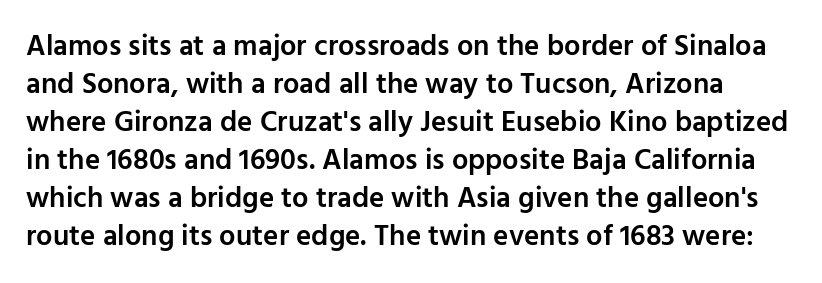
The image shows 29 px semibold sans-serif type, upright; set normal line spacing (1.31x), normal letter spacing, not underlined; low stroke contrast and a medium x-height.
